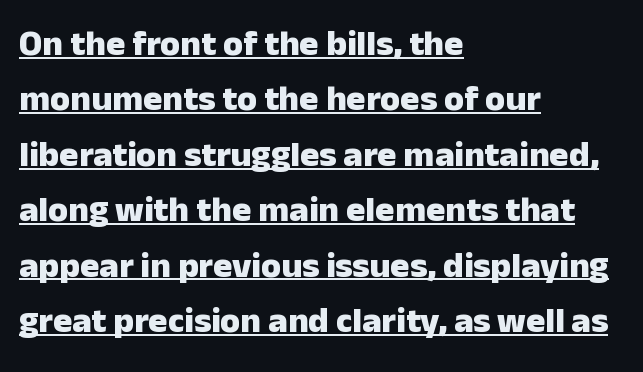
Nothing sits at the stroke ends, so this counts as sans-serif. A typesetter would call this proportional, since set widths differ per character. The block of text has a typical density, with ordinary space between rows. The rendering uses the underline text-decoration.
